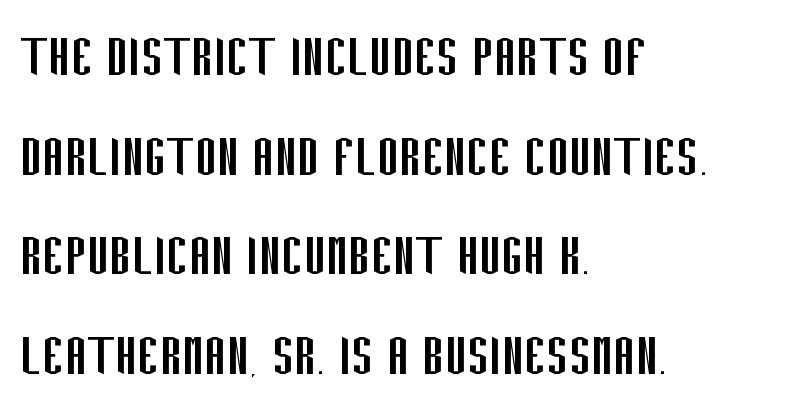
The image shows 66 px regular-weight, condensed sans-serif type, upright; set left-aligned, normal line spacing (1.51x), normal letter spacing, not underlined; low stroke contrast and a large x-height.
